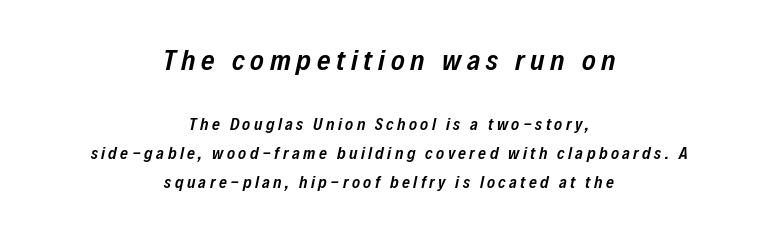
Q: Is the text bold? A: Semi-bold.
Q: Is the text italic (slanted)? A: Yes, it leans right by about 12 degrees.
Q: Is the text underlined? A: No.
Q: How is the paragraph aligned? A: Centered.
Q: Is the spacing between letters normal or unusually wide? A: Unusually wide.
Q: Is the spacing between lines tight, normal or loose? A: Normal.
Q: Which block of text is set in a larger size, the first (top) or the second (bottom)? A: The first (top) one.
Q: Width (condensed, normal, or wide)? A: Condensed.
Q: Stroke contrast? A: Low.
Q: x-height? A: Medium.
Q: Monospaced? A: No.
